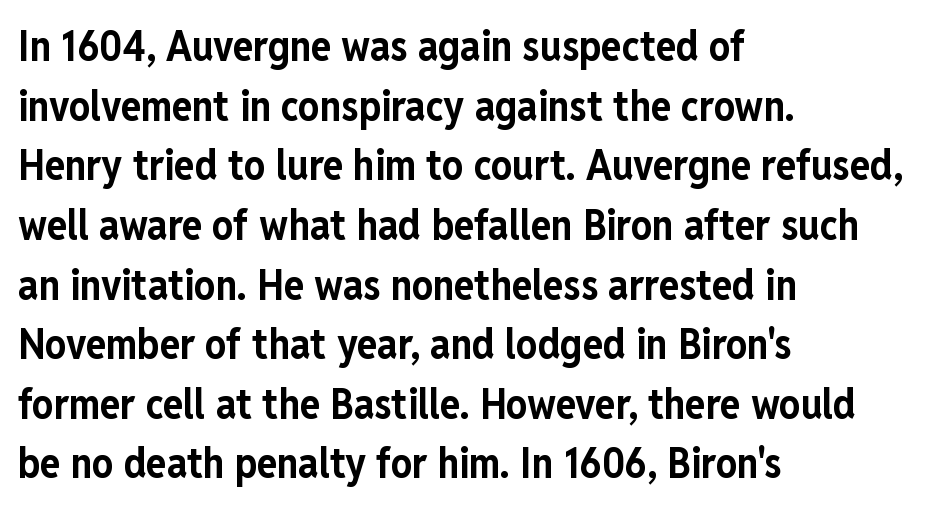
Q: Is the text bold? A: Yes.
Q: Is the text italic (slanted)? A: No, it is upright.
Q: Is the typeface a serif or a sans-serif typeface? A: Sans-serif.
Q: Is the text underlined? A: No.
Q: How is the paragraph aligned? A: Left-aligned.
Q: Is the spacing between letters normal or unusually wide? A: Normal.
Q: Is the spacing between lines tight, normal or loose? A: Normal.
Q: Width (condensed, normal, or wide)? A: Condensed.
Q: Stroke contrast? A: Low.
Q: x-height? A: Medium.
Q: Monospaced? A: No.
